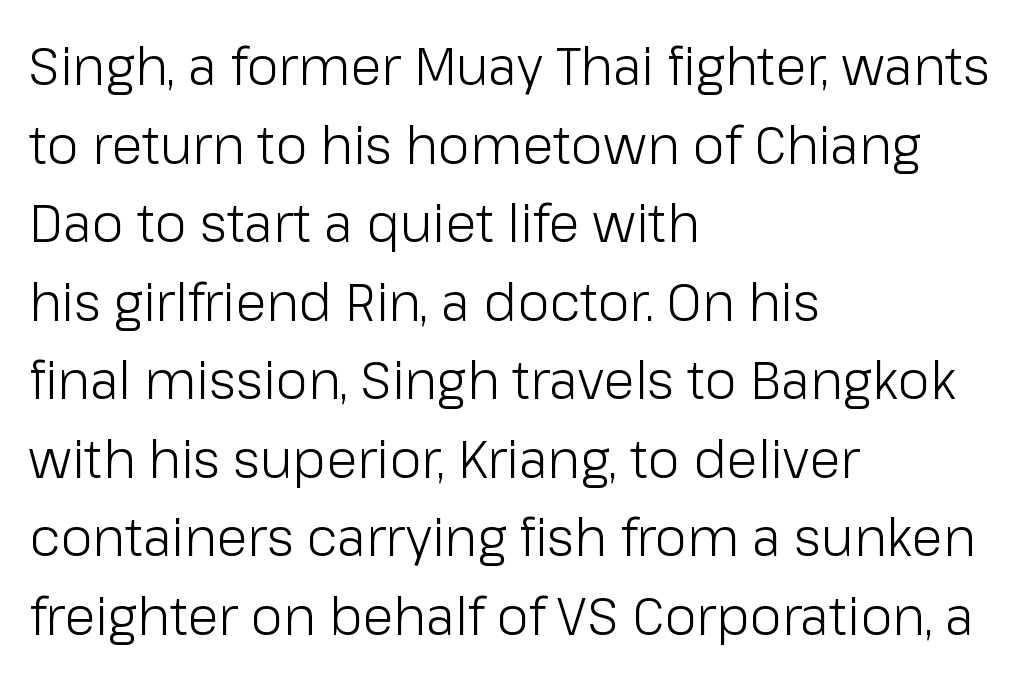
Q: Is the text bold? A: No.
Q: Is the text italic (slanted)? A: No, it is upright.
Q: Is the typeface a serif or a sans-serif typeface? A: Sans-serif.
Q: Is the text underlined? A: No.
Q: How is the paragraph aligned? A: Left-aligned.
Q: Is the spacing between letters normal or unusually wide? A: Normal.
Q: Is the spacing between lines tight, normal or loose? A: Normal.
Q: Width (condensed, normal, or wide)? A: Normal.
Q: Stroke contrast? A: Low.
Q: x-height? A: Medium.
Q: Monospaced? A: No.
